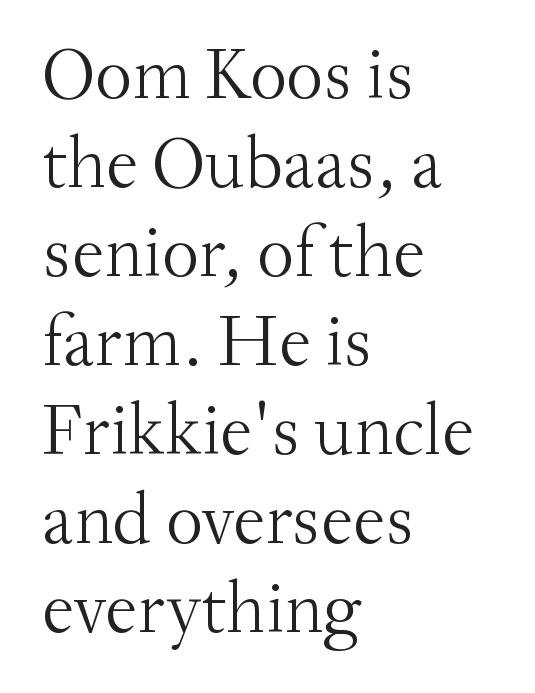
{"serif": "yes", "italic": "no", "bold": "no", "weight": "light", "width": "normal", "stroke_contrast": "medium", "x_height": "small", "monospaced": "no", "underline": "no", "align": "left", "line_spacing_ratio": 1.22, "letter_spacing": "normal", "letter_spacing_em": 0.0, "glyph_px": 73}
